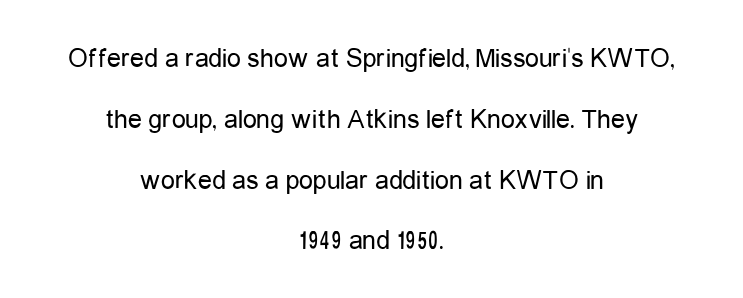
Q: Is the text bold? A: No.
Q: Is the text italic (slanted)? A: No, it is upright.
Q: Is the typeface a serif or a sans-serif typeface? A: Sans-serif.
Q: Is the text underlined? A: No.
Q: How is the paragraph aligned? A: Centered.
Q: Is the spacing between letters normal or unusually wide? A: Normal.
Q: Is the spacing between lines tight, normal or loose? A: Loose.
Q: Width (condensed, normal, or wide)? A: Condensed.
Q: Stroke contrast? A: Low.
Q: x-height? A: Medium.
Q: Monospaced? A: No.
